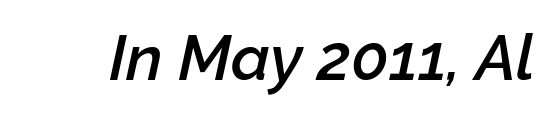
{"italic": "yes", "lean": "right", "slant_degrees": 12, "bold": "semi", "weight": "semibold", "width": "normal", "stroke_contrast": "low", "x_height": "medium", "monospaced": "no", "underline": "no", "letter_spacing": "normal", "letter_spacing_em": 0.0, "glyph_px": 64}
